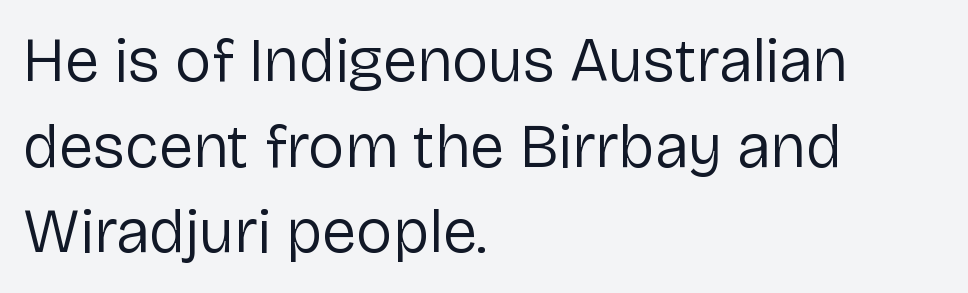
The image shows 62 px regular-weight sans-serif type, upright; set left-aligned, normal line spacing (1.38x), normal letter spacing, not underlined; low stroke contrast and a medium x-height.
